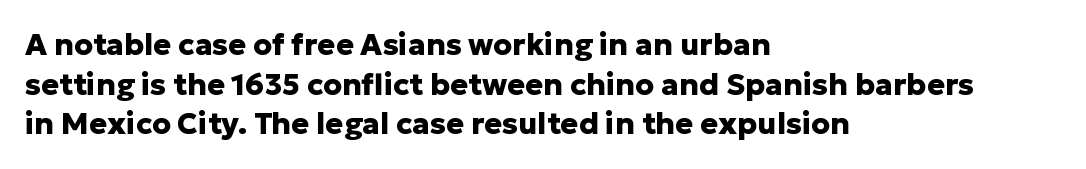
The image shows 30 px heavy sans-serif type, upright; set left-aligned, normal line spacing (1.32x), normal letter spacing, not underlined; low stroke contrast and a medium x-height.
